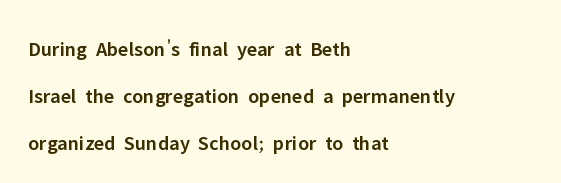
The image shows 21 px text type, upright; set left-aligned, loose line spacing (2.23x), normal letter spacing, not underlined.
